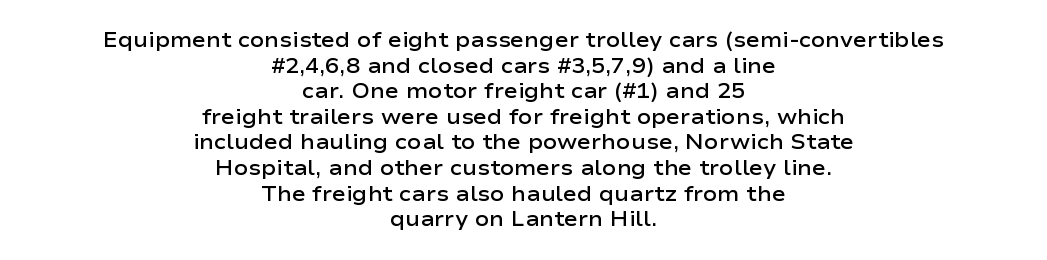
Q: Is the text bold? A: Semi-bold.
Q: Is the text italic (slanted)? A: No, it is upright.
Q: Is the text underlined? A: No.
Q: How is the paragraph aligned? A: Centered.
Q: Is the spacing between letters normal or unusually wide? A: Normal.
